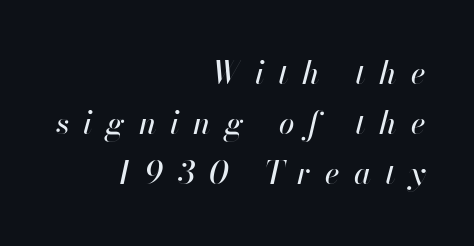
The rag falls on the left side of this text block. Each row of text sits above clean, open space. Interline gaps are of average width in this sample. Tracking here is generous; glyphs stand well apart from one another.
